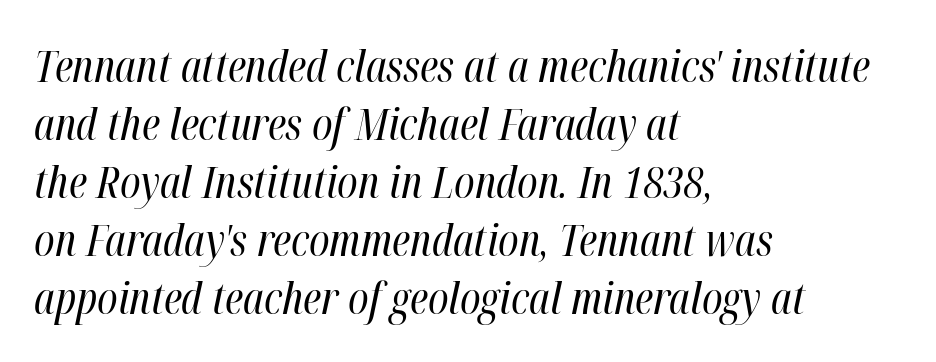
The image shows 44 px regular-weight, condensed type, italic (leaning right); set left-aligned, normal line spacing (1.32x), normal letter spacing, not underlined; high stroke contrast and a medium x-height.
